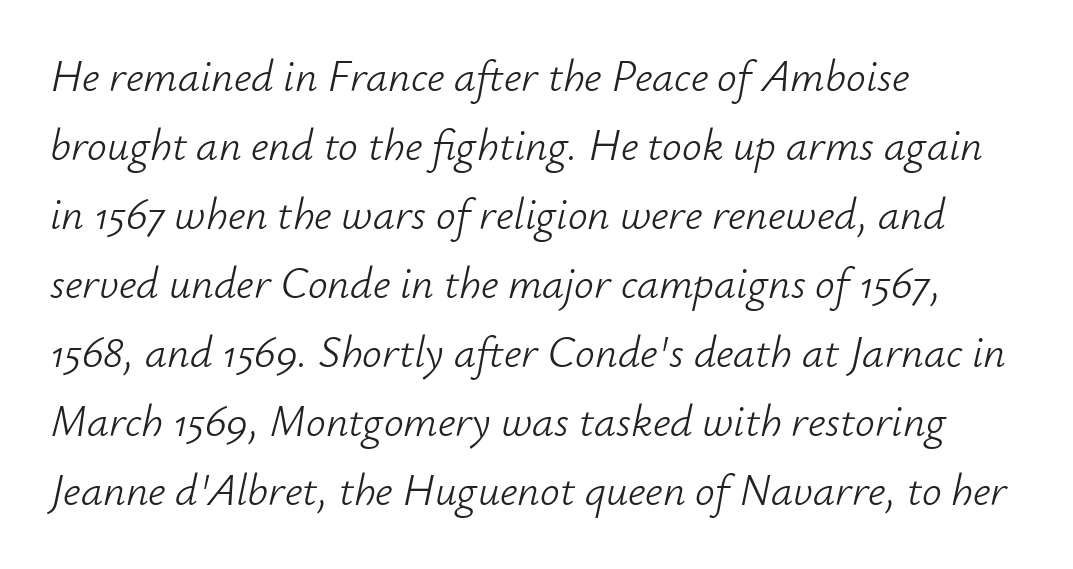
{"italic": "yes", "lean": "right", "slant_degrees": 12, "bold": "no", "weight": "light", "width": "normal", "stroke_contrast": "low", "x_height": "small", "monospaced": "no", "underline": "no", "align": "left", "line_spacing": "normal", "line_spacing_ratio": 1.57, "letter_spacing": "normal", "letter_spacing_em": 0.0, "glyph_px": 44}
